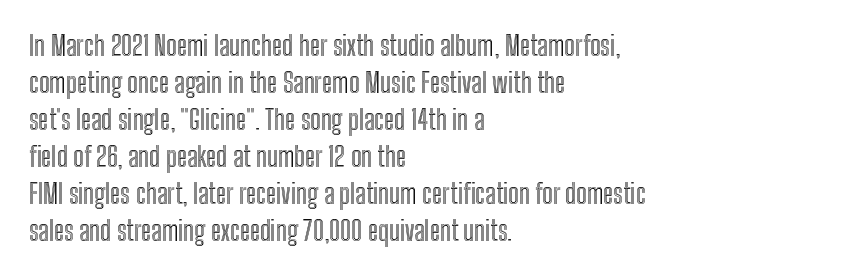
A typesetter would call this zero additional tracking. Notice how descenders clear the ascenders below comfortably — that's standard leading. Ordinary non-slanted type is in use. Letters rest on an invisible, unmarked baseline.
